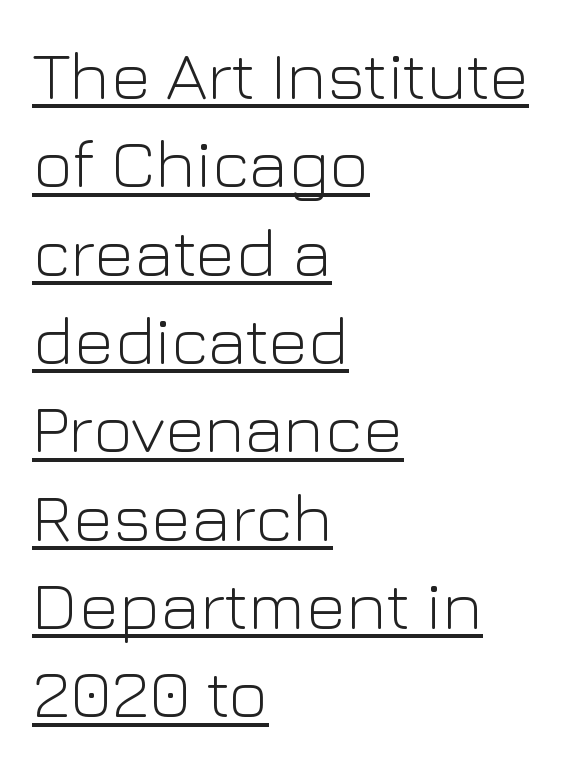
Students, observe the line beneath the letters — that is underlining. Regarding serifs, this sample does without them. The leading is moderate, giving the passage an even texture. Here the designer chose a conventional face with non-uniform glyph widths. The typeface has the unassuming heft of standard copy or less.
